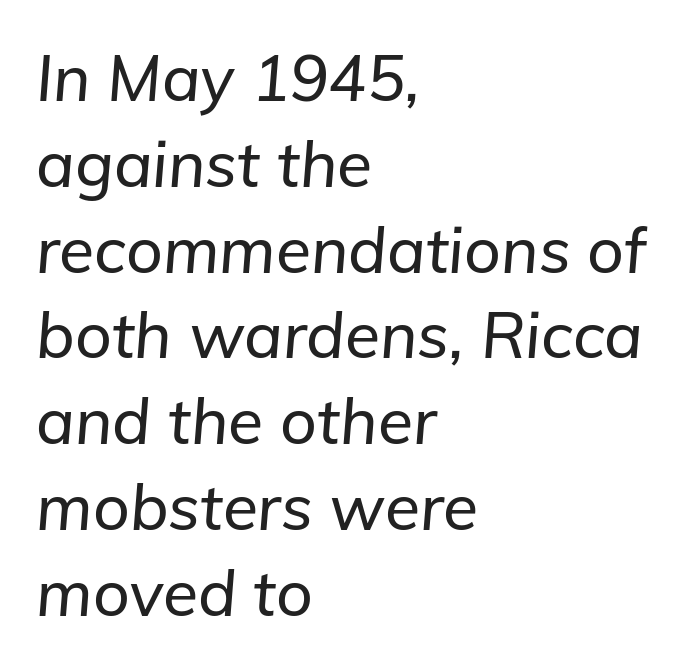
Q: Is the text italic (slanted)? A: Yes, it leans right by about 5 degrees.
Q: Is the text underlined? A: No.
Q: How is the paragraph aligned? A: Left-aligned.
Q: Is the spacing between letters normal or unusually wide? A: Normal.
Q: Is the spacing between lines tight, normal or loose? A: Normal.
Q: Width (condensed, normal, or wide)? A: Normal.
Q: Stroke contrast? A: Low.
Q: x-height? A: Medium.
Q: Monospaced? A: No.
